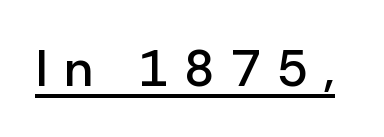
Tall strokes in this sample are plumb rather than angled. Serif or sans? Sans — the stroke terminals are bare. Substantial extra tracking has been applied to these lines. Every word sits above its own underline.
